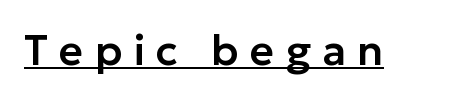
Q: Is the text italic (slanted)? A: No, it is upright.
Q: Is the typeface a serif or a sans-serif typeface? A: Sans-serif.
Q: Is the text underlined? A: Yes.
Q: Is the spacing between letters normal or unusually wide? A: Unusually wide.
Q: Width (condensed, normal, or wide)? A: Normal.
Q: Stroke contrast? A: Low.
Q: x-height? A: Medium.
Q: Monospaced? A: No.
